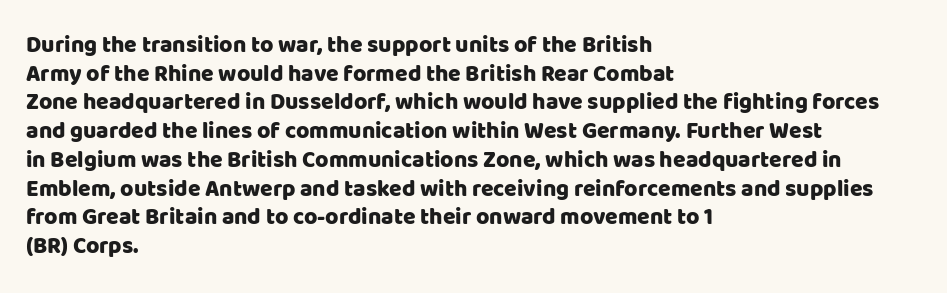
The image shows 23 px text type, upright; set left-aligned, normal line spacing (1.25x), normal letter spacing, not underlined.
